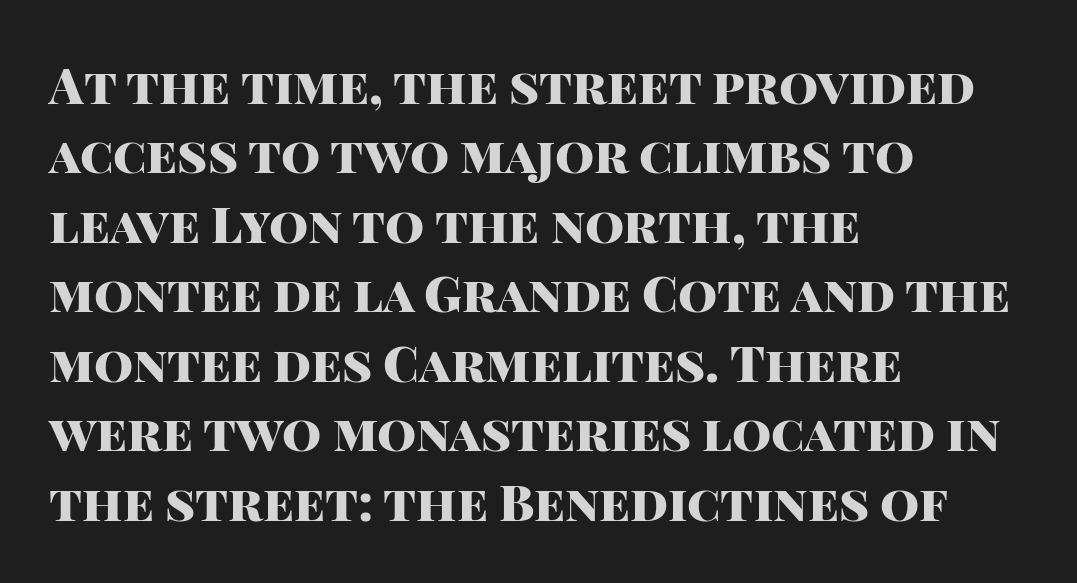
Q: Is the text bold? A: Yes.
Q: Is the text italic (slanted)? A: No, it is upright.
Q: Is the typeface a serif or a sans-serif typeface? A: Sans-serif.
Q: Is the text underlined? A: No.
Q: How is the paragraph aligned? A: Left-aligned.
Q: Is the spacing between letters normal or unusually wide? A: Normal.
Q: Is the spacing between lines tight, normal or loose? A: Normal.
Q: Width (condensed, normal, or wide)? A: Normal.
Q: Stroke contrast? A: High.
Q: x-height? A: Large.
Q: Monospaced? A: No.
